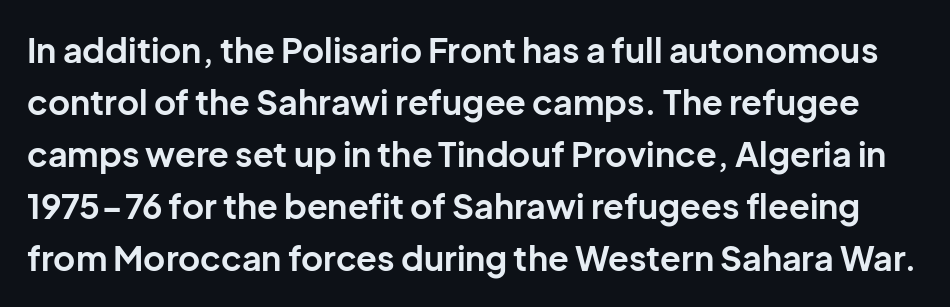
Leading matches the norm, producing a regular column. I'd call this a sans setting — the letters go barefoot. Varying glyph widths throughout — classic text-font behaviour. Students, this is bold: see how much ink each stroke carries. Descenders are the only things crossing below the line. Letter spacing: default.
